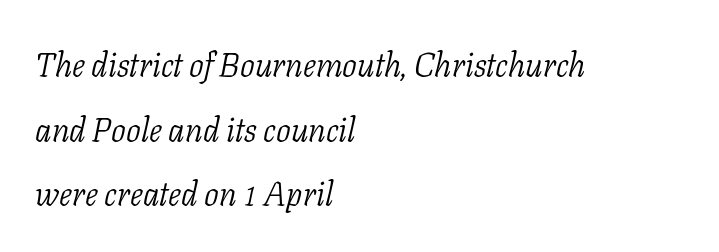
Each line starts at the same left margin while the right side varies. The space beneath each line is pristine and unruled. The line-height multiplier appears high, well above default. Note the varied advance widths — an 'i' is clearly narrower than an 'm'. The glyphs in this specimen are seriffed. Each stroke keeps to a modest, everyday thickness or less.
